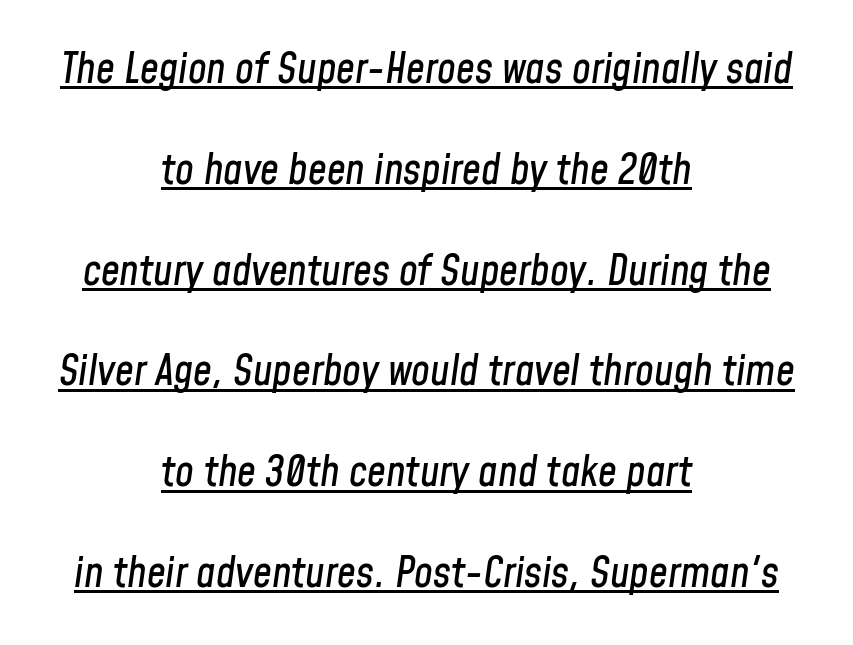
The words here are underlined. The passage shown leans; its letterforms are oblique. Horizontally, the lines are justified to the midpoint only. Quick note: interline space is abundant. Between one letter and the next there's only the usual sliver of space.
